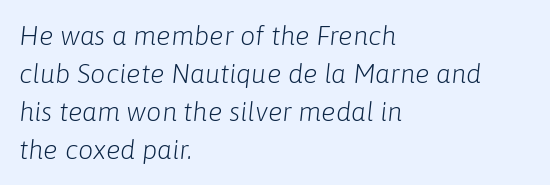
This sample keeps an unexceptional amount of space between lines. Does the lettering tilt? It does — this is italic. Glance below the letters and you will spot only blank space. A classic flush-left, rag-right setting is used for this passage.
